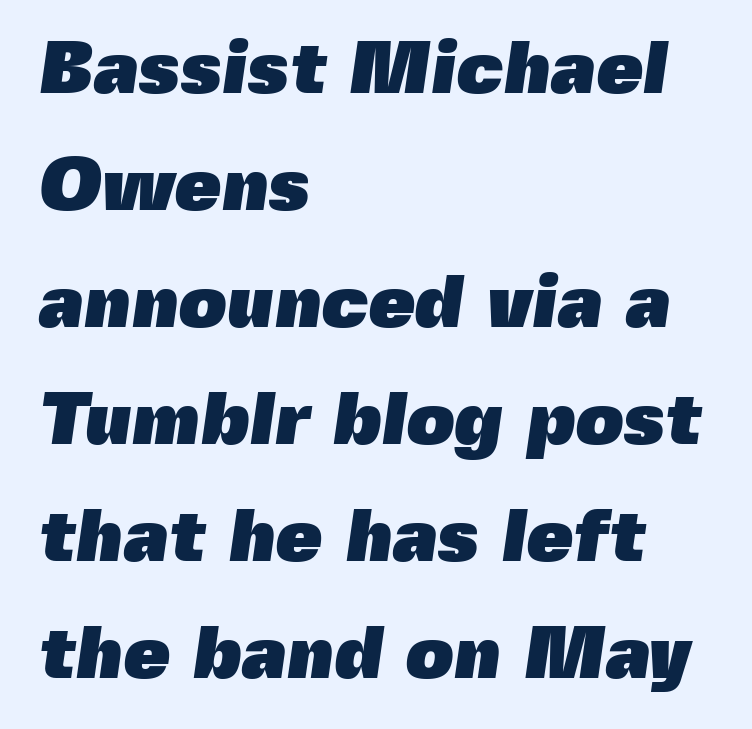
Line spacing here is normal. The rendering uses a bold face; every stroke is thick and dark. The text block is weighted toward the left margin, trailing off unevenly rightward. Has an underline been added? It has not. Letter spacing: default.
